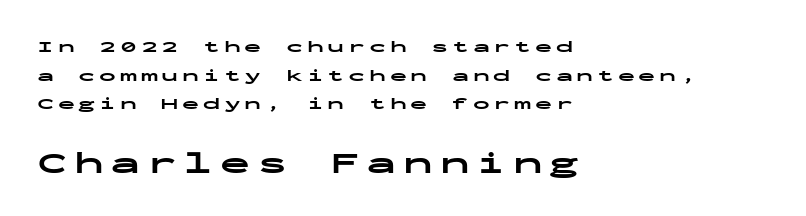
Q: Is the text bold? A: Yes.
Q: Is the text italic (slanted)? A: No, it is upright.
Q: Is the typeface a serif or a sans-serif typeface? A: Sans-serif.
Q: Is the text underlined? A: No.
Q: How is the paragraph aligned? A: Left-aligned.
Q: Is the spacing between letters normal or unusually wide? A: Unusually wide.
Q: Is the spacing between lines tight, normal or loose? A: Normal.
Q: Which block of text is set in a larger size, the first (top) or the second (bottom)? A: The second (bottom) one.
Q: Width (condensed, normal, or wide)? A: Wide.
Q: Stroke contrast? A: Low.
Q: x-height? A: Medium.
Q: Monospaced? A: Yes.
